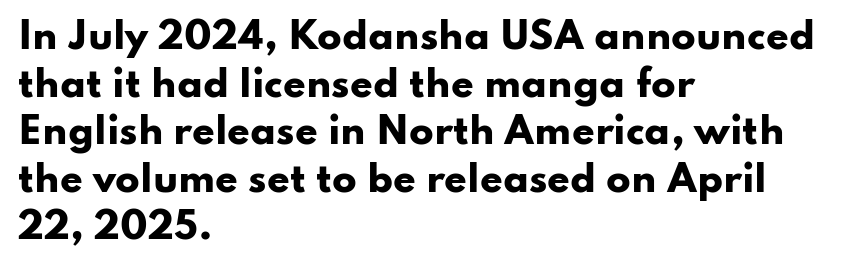
{"serif": "no", "italic": "no", "bold": "yes", "weight": "heavy", "width": "wide", "stroke_contrast": "low", "x_height": "small", "monospaced": "no", "underline": "no", "align": "left", "line_spacing": "normal", "line_spacing_ratio": 1.32, "letter_spacing": "normal", "letter_spacing_em": 0.0, "glyph_px": 36}
